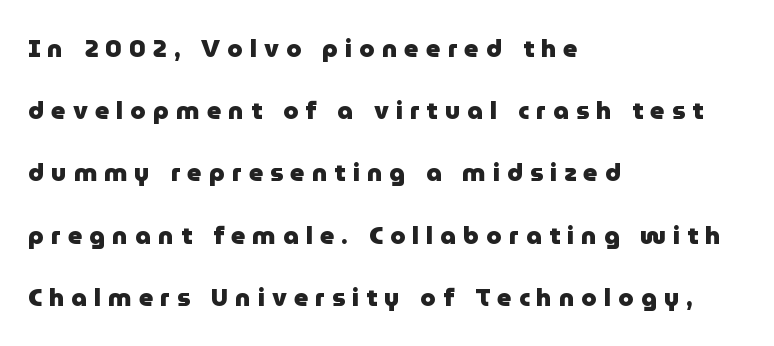
Is there any slant? The stems are plumb. Each line starts at the same left margin while the right side varies. Its strokes are broad and dark, the hallmark of bold type. The rendering inserts visible extra space after every character. Bare-footed words on every line.
